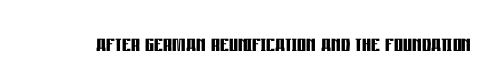
The image shows 28 px semibold, condensed sans-serif type, upright; set normal letter spacing, not underlined; low stroke contrast and a large x-height.
